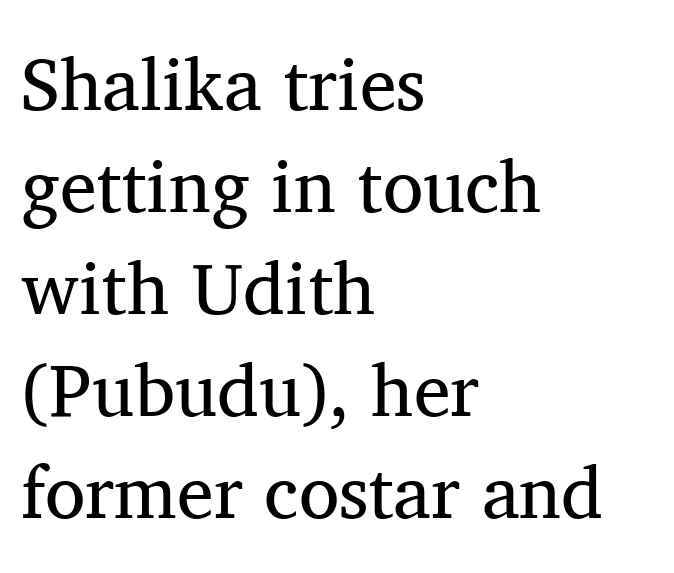
The image shows 74 px regular-weight serif type, upright; set left-aligned, normal line spacing (1.38x), normal letter spacing, not underlined; medium stroke contrast and a medium x-height.
